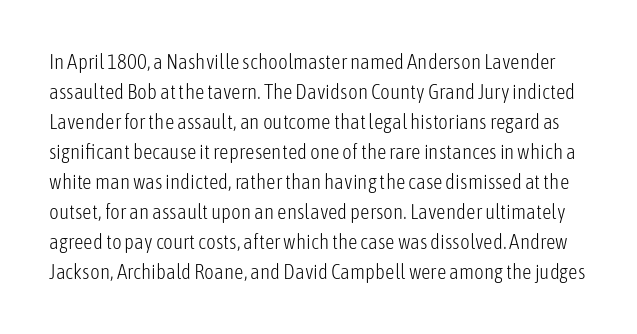
Characters follow at the spacing the type designer built in. A bare baseline throughout the passage. Quick note: not italic, upright. The block of text has a typical density, with ordinary space between rows.
